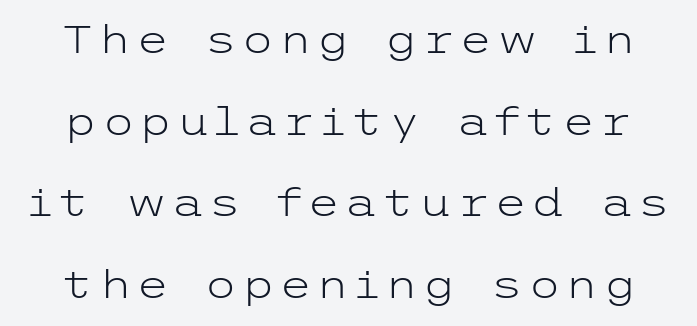
The image shows 38 px light, wide sans-serif type, upright; set loose line spacing (2.15x), not underlined; low stroke contrast and a medium x-height.
